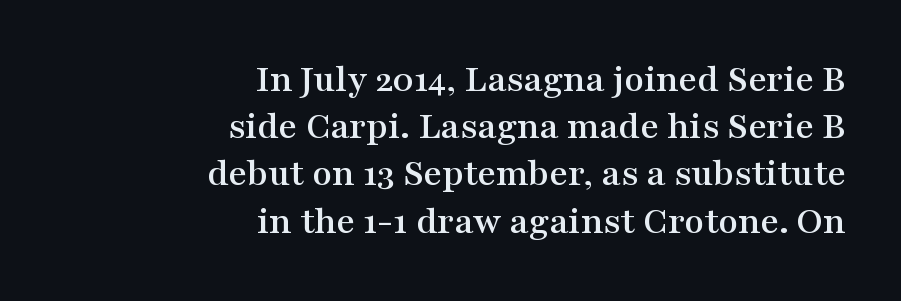
{"serif": "yes", "italic": "no", "width": "wide", "stroke_contrast": "medium", "x_height": "medium", "monospaced": "no", "underline": "no", "align": "right", "line_spacing_ratio": 1.18, "letter_spacing": "normal", "letter_spacing_em": 0.0, "glyph_px": 40}
